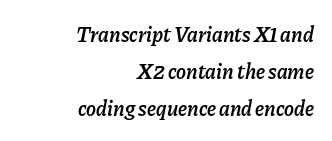
The image shows 21 px text type, italic (leaning right); set right-aligned, line spacing 1.76x, normal letter spacing, not underlined.
